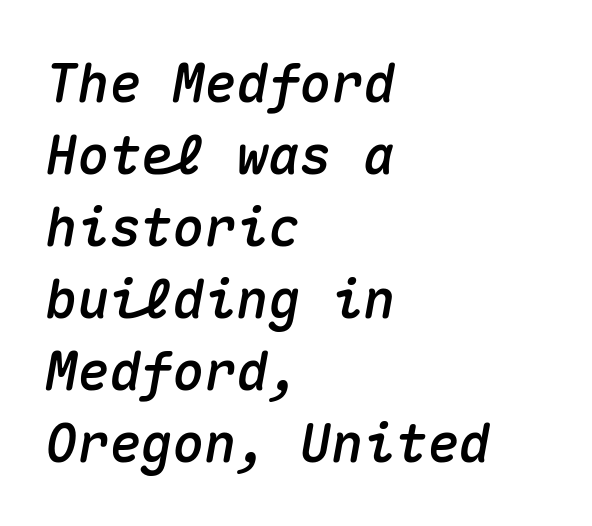
The image shows 53 px text type, italic (leaning right), monospaced; set left-aligned, normal line spacing (1.36x), normal letter spacing, not underlined; medium stroke contrast and a medium x-height.
